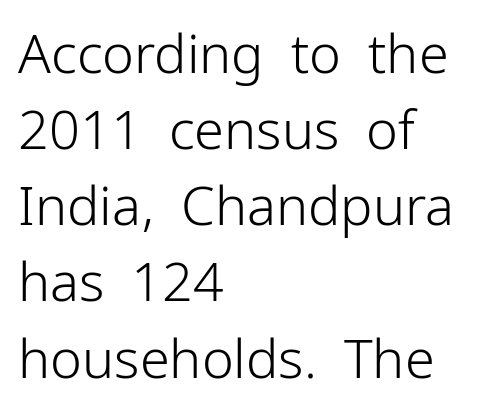
The image shows 54 px light sans-serif type, upright; set left-aligned, normal line spacing (1.41x), normal letter spacing, not underlined; low stroke contrast and a medium x-height.
